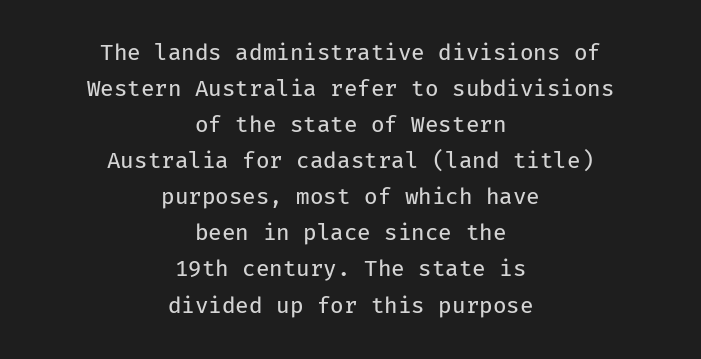
{"italic": "no", "bold": "no", "underline": "no", "align": "center", "line_spacing": "normal", "line_spacing_ratio": 1.64, "letter_spacing": "normal", "letter_spacing_em": 0.0, "glyph_px": 22}
